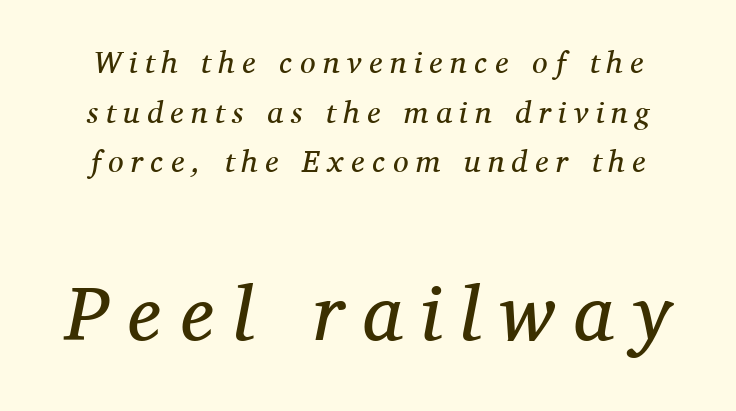
The setting favours the middle, as headings and verse often do. Typesetter's note — lower block bumped up in size, upper block left smaller. How would I describe the line gaps? Plain and ordinary. Each word looks stretched out because of the extra space between its letters. The rendering uses natural spacing where letterforms have individual widths.
